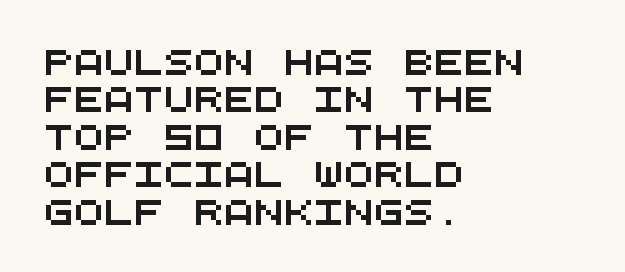
What's the leading like? Ordinary, nothing unusual. Default kerning and tracking; the words read as compact shapes. The foot of each line stays bare and open. Compared with a centered layout, this one pins lines to the left instead.
